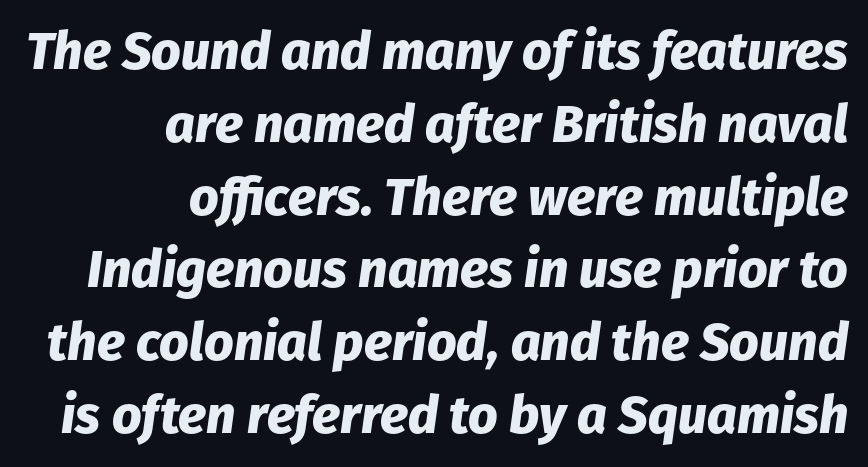
{"italic": "yes", "lean": "right", "slant_degrees": 8, "bold": "yes", "weight": "heavy", "width": "normal", "stroke_contrast": "low", "x_height": "medium", "monospaced": "no", "underline": "no", "align": "right", "line_spacing": "normal", "line_spacing_ratio": 1.4, "letter_spacing": "normal", "letter_spacing_em": 0.0, "glyph_px": 52}
